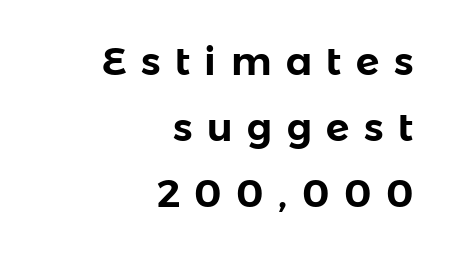
To sum up the face: it is a sans, with no serifs. Note the varied advance widths — an 'i' is clearly narrower than an 'm'. In CSS terms this would be text-align: right. In terms of posture, this sample is upright. The tracking jumps out immediately: characters are airy and widely separated. Lines of text with bare space underneath.
